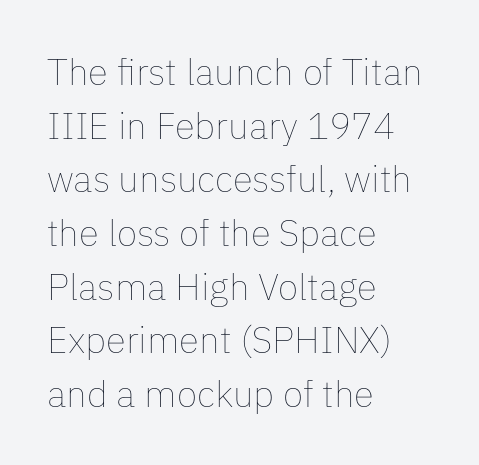
Q: Is the text bold? A: No.
Q: Is the text italic (slanted)? A: No, it is upright.
Q: Is the text underlined? A: No.
Q: How is the paragraph aligned? A: Left-aligned.
Q: Is the spacing between letters normal or unusually wide? A: Normal.
Q: Is the spacing between lines tight, normal or loose? A: Normal.
Q: Width (condensed, normal, or wide)? A: Normal.
Q: Stroke contrast? A: Low.
Q: x-height? A: Medium.
Q: Monospaced? A: No.
